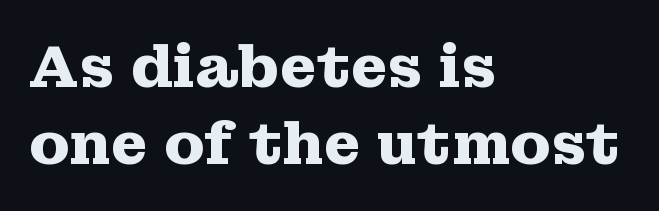
{"serif": "yes", "italic": "no", "bold": "yes", "weight": "heavy", "width": "wide", "stroke_contrast": "medium", "x_height": "medium", "monospaced": "no", "underline": "no", "align": "left", "line_spacing": "normal", "line_spacing_ratio": 1.3, "letter_spacing": "normal", "letter_spacing_em": 0.0, "glyph_px": 59}
